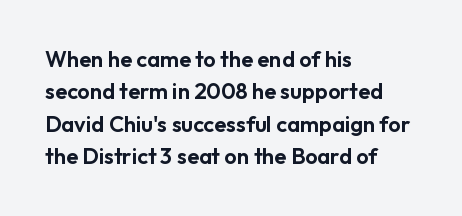
Bare-footed words on every line. The space between consecutive lines is moderate. Caption: standard tracking, unaltered. The lettering holds an erect, upright posture throughout. The text block is weighted toward the left margin, trailing off unevenly rightward.
